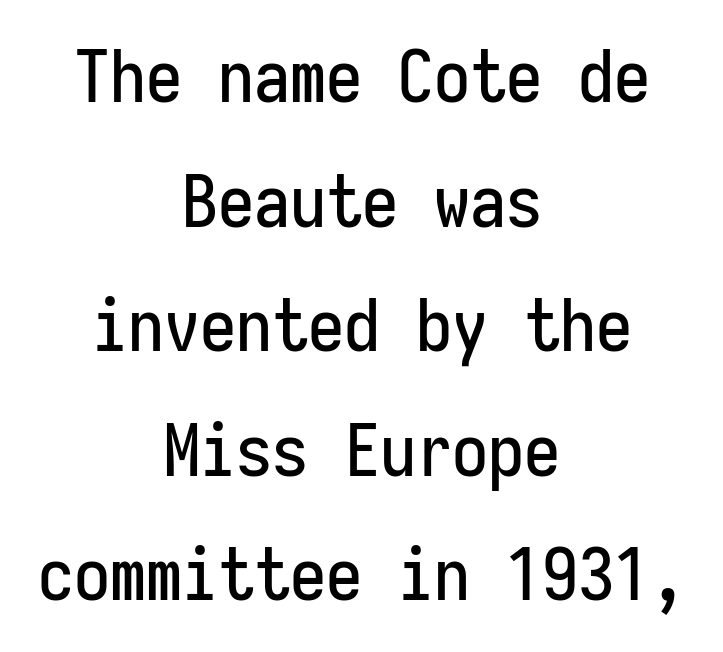
Anything drawn beneath the words? Only blank space. The letterforms sit shoulder to shoulder at normal distance. Every stem runs plumb, perpendicular to the baseline. Reading down the block, each line starts at a different indent, mirrored at its end. Font category for this specimen: sans-serif.
